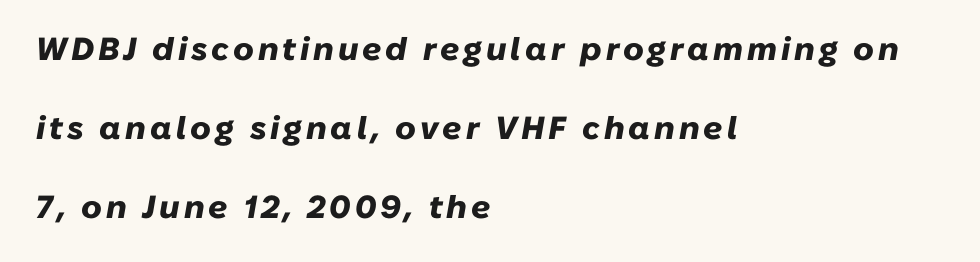
{"italic": "yes", "lean": "right", "slant_degrees": 10, "bold": "yes", "weight": "heavy", "width": "normal", "stroke_contrast": "low", "x_height": "medium", "monospaced": "no", "underline": "no", "align": "left", "line_spacing": "loose", "line_spacing_ratio": 2.47, "glyph_px": 32}
